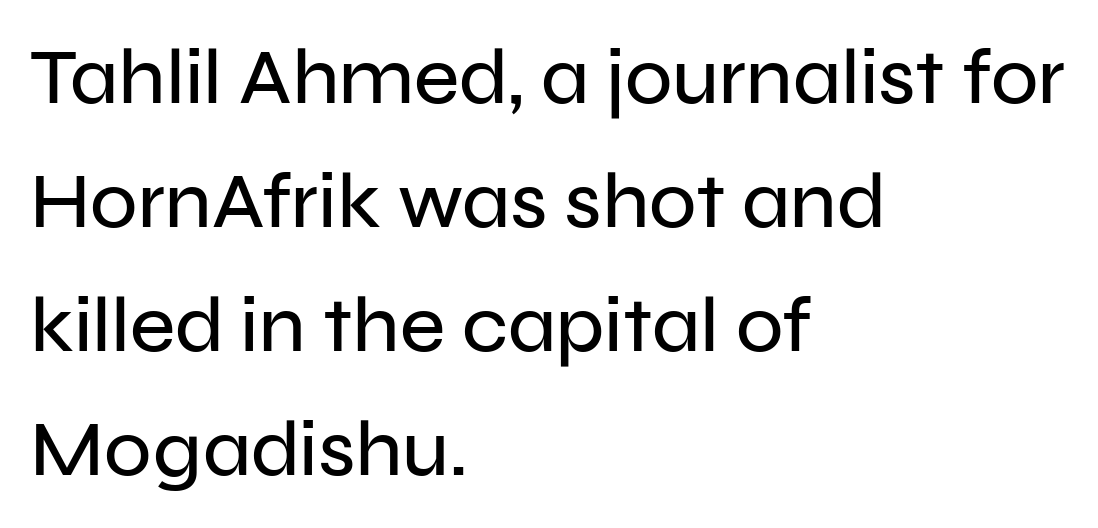
{"serif": "no", "italic": "no", "width": "normal", "stroke_contrast": "low", "x_height": "medium", "monospaced": "no", "underline": "no", "align": "left", "line_spacing": "normal", "line_spacing_ratio": 1.59, "letter_spacing": "normal", "letter_spacing_em": 0.0, "glyph_px": 78}
